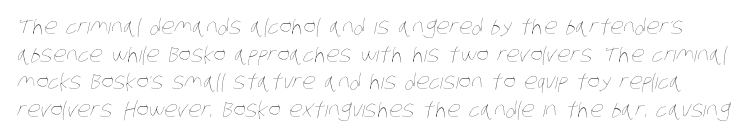
The image shows 21 px text type; set normal line spacing (1.32x), normal letter spacing, not underlined.
